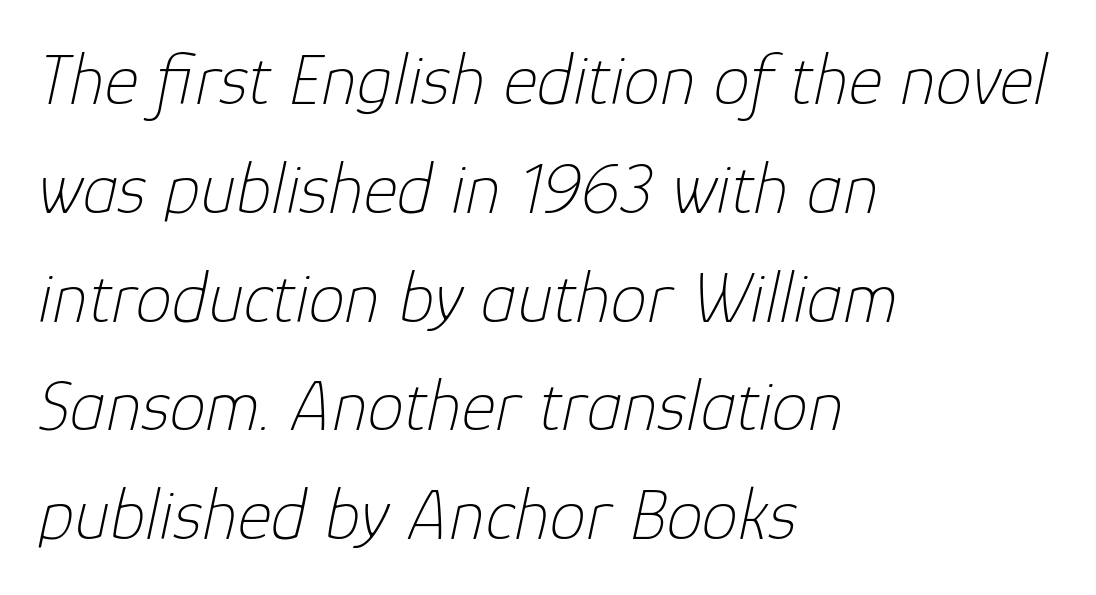
Students, note that the glyphs here touch the page at normal intervals. These lines are rendered in a variable-pitch font. The typesetter chose a ragged-right arrangement here. Heft: none added — not bold.
